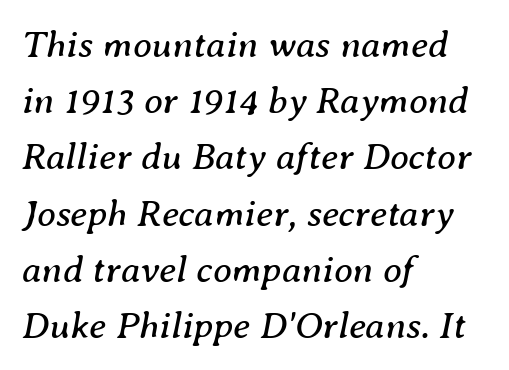
Q: Is the text bold? A: No.
Q: Is the text italic (slanted)? A: Yes, it leans right by about 8 degrees.
Q: Is the typeface a serif or a sans-serif typeface? A: Serif.
Q: Is the text underlined? A: No.
Q: How is the paragraph aligned? A: Left-aligned.
Q: Is the spacing between letters normal or unusually wide? A: Normal.
Q: Is the spacing between lines tight, normal or loose? A: Normal.
Q: Width (condensed, normal, or wide)? A: Normal.
Q: Stroke contrast? A: Medium.
Q: x-height? A: Medium.
Q: Monospaced? A: No.
